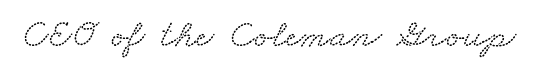
{"serif": "yes", "width": "wide", "stroke_contrast": "medium", "x_height": "small", "monospaced": "no", "underline": "no", "letter_spacing": "normal", "letter_spacing_em": 0.0, "glyph_px": 40}
